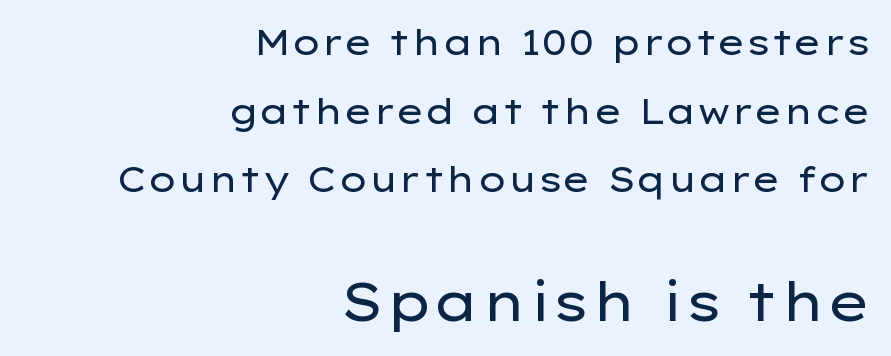
{"serif": "no", "italic": "no", "bold": "no", "weight": "regular", "width": "wide", "stroke_contrast": "low", "x_height": "medium", "monospaced": "no", "underline": "no", "align": "right", "line_spacing": "loose", "line_spacing_ratio": 1.96, "letter_spacing": "normal", "letter_spacing_em": 0.0, "larger_block": "second", "size_ratio": 1.51, "glyph_px": 53}
